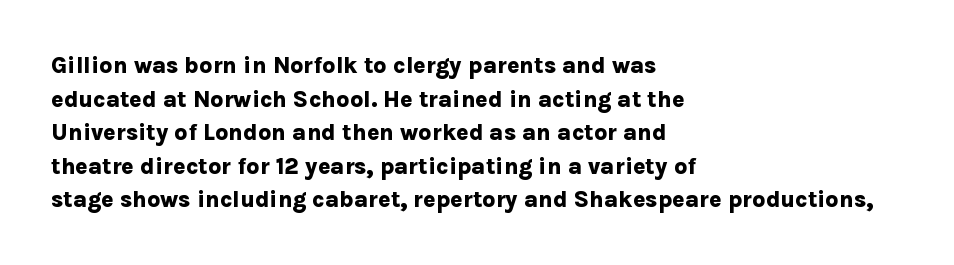
The image shows 23 px bold type, upright; set left-aligned, normal line spacing (1.46x), normal letter spacing, not underlined.
